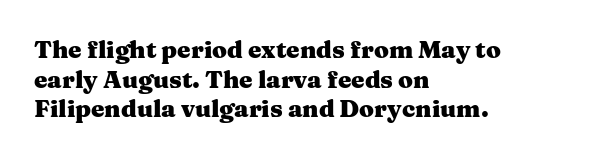
The image shows 24 px bold type, upright; set left-aligned, line spacing 1.23x, normal letter spacing, not underlined.
